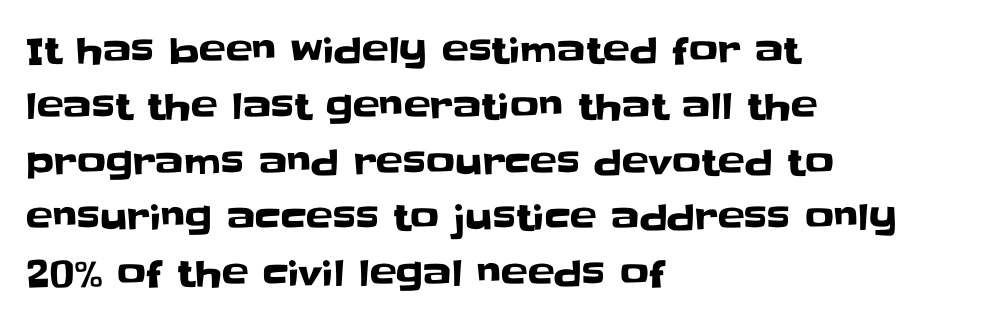
{"serif": "no", "italic": "no", "width": "normal", "stroke_contrast": "low", "x_height": "large", "monospaced": "no", "underline": "no", "align": "left", "line_spacing": "normal", "line_spacing_ratio": 1.55, "letter_spacing": "normal", "letter_spacing_em": 0.0, "glyph_px": 36}
